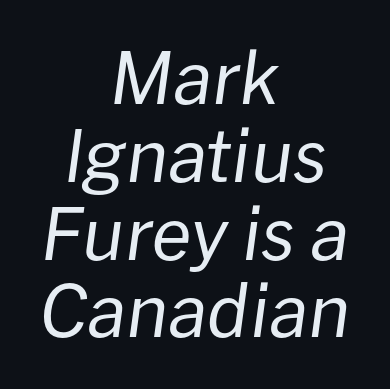
The image shows 72 px regular-weight type, italic (leaning right); set centered, tight line spacing (1.08x), normal letter spacing, not underlined; low stroke contrast and a medium x-height.
